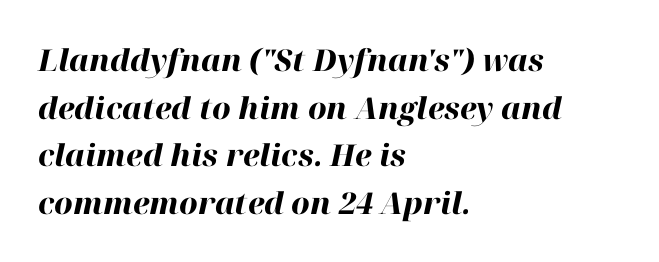
No extra tracking has been applied to these lines. Notice how the passage keeps a crisp vertical edge on the left only. Heavy-handed strokes throughout: this text is bold. The letters advance in unequal steps, a hallmark of proportional type.
